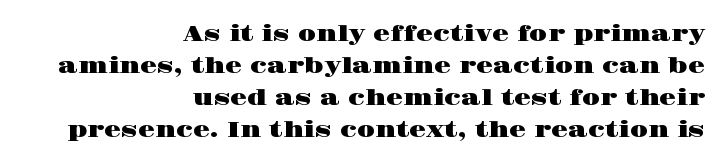
{"italic": "no", "underline": "no", "align": "right", "line_spacing": "normal", "line_spacing_ratio": 1.45, "letter_spacing": "normal", "letter_spacing_em": 0.0, "glyph_px": 22}
